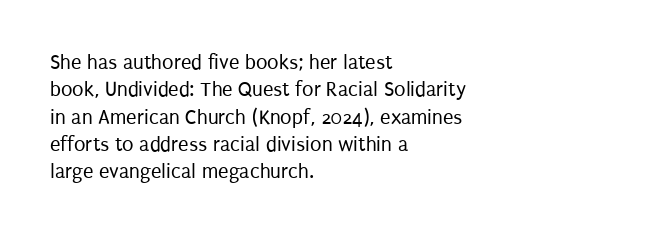
The image shows 21 px text type, upright; set left-aligned, normal line spacing (1.3x), normal letter spacing, not underlined.
